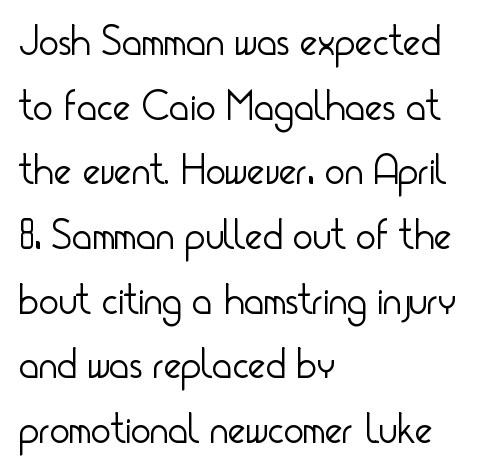
Do the letters lean? They stand straight. A quiet, ordinary-to-light weight characterises the typeface. There is no visible air inserted between adjacent glyphs. This sample uses a sans-serif face.
